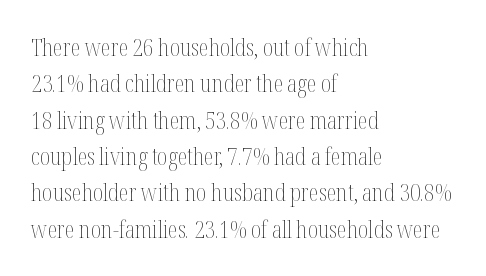
The image shows 23 px text type, upright; set left-aligned, normal line spacing (1.58x), normal letter spacing, not underlined.
